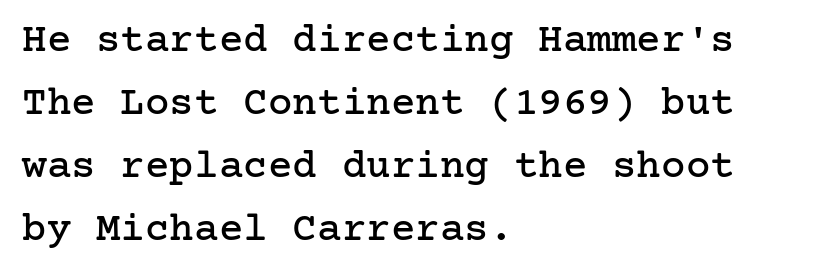
A normal amount of white space separates one row of letters from the next. The words here are not underlined. Style check: upright. A typesetter would call this zero additional tracking. The typeface chosen for these lines features serifs.
